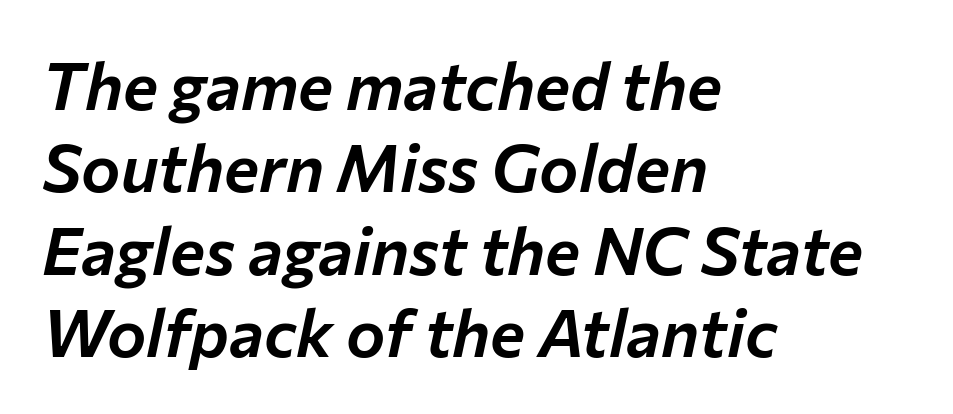
The image shows 66 px text type, italic (leaning right); set left-aligned, normal line spacing (1.25x), normal letter spacing, not underlined; low stroke contrast and a medium x-height.
